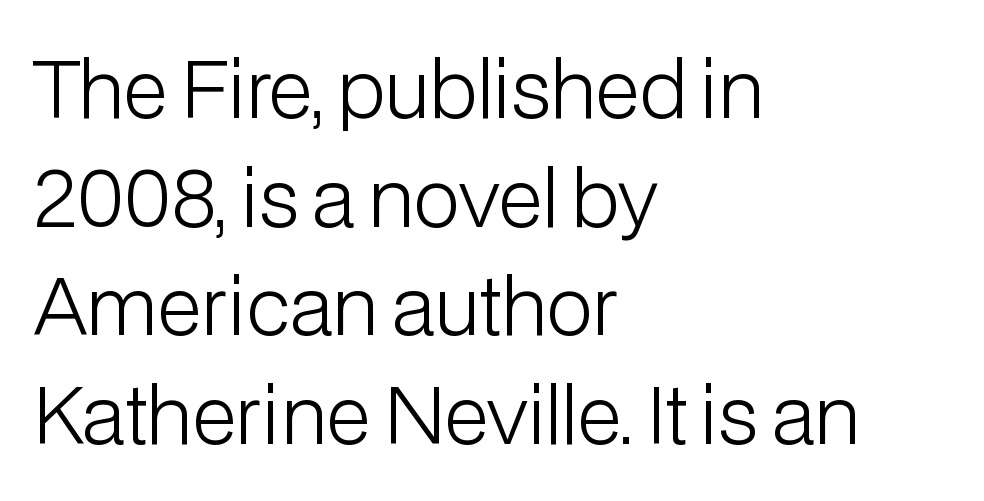
{"serif": "no", "italic": "no", "bold": "no", "weight": "light", "width": "normal", "stroke_contrast": "low", "x_height": "medium", "monospaced": "no", "underline": "no", "align": "left", "line_spacing": "normal", "line_spacing_ratio": 1.41, "letter_spacing": "normal", "letter_spacing_em": 0.0, "glyph_px": 77}
